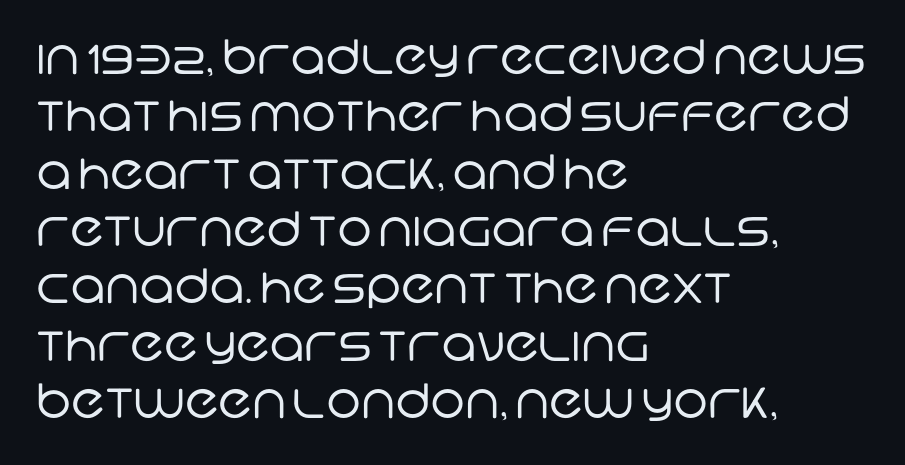
Q: Is the text bold? A: No.
Q: Is the typeface a serif or a sans-serif typeface? A: Sans-serif.
Q: Is the text underlined? A: No.
Q: How is the paragraph aligned? A: Left-aligned.
Q: Is the spacing between letters normal or unusually wide? A: Normal.
Q: Width (condensed, normal, or wide)? A: Normal.
Q: Stroke contrast? A: Low.
Q: x-height? A: Large.
Q: Monospaced? A: No.
